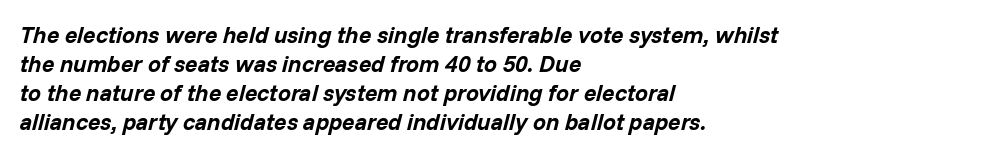
Q: Is the text bold? A: Yes.
Q: Is the text italic (slanted)? A: Yes, it leans right by about 14 degrees.
Q: Is the text underlined? A: No.
Q: How is the paragraph aligned? A: Left-aligned.
Q: Is the spacing between letters normal or unusually wide? A: Normal.
Q: Is the spacing between lines tight, normal or loose? A: Normal.
